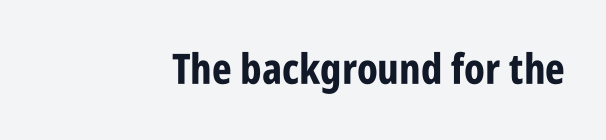
The image shows 42 px bold, condensed sans-serif type, upright; set normal letter spacing, not underlined; low stroke contrast and a large x-height.
